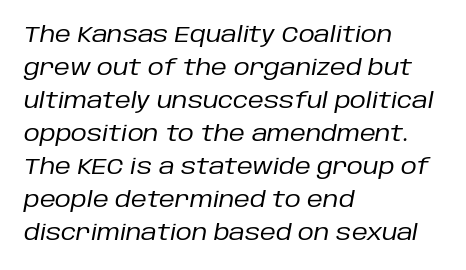
The image shows 22 px text type, italic (leaning right); set left-aligned, normal line spacing (1.5x), normal letter spacing, not underlined.
